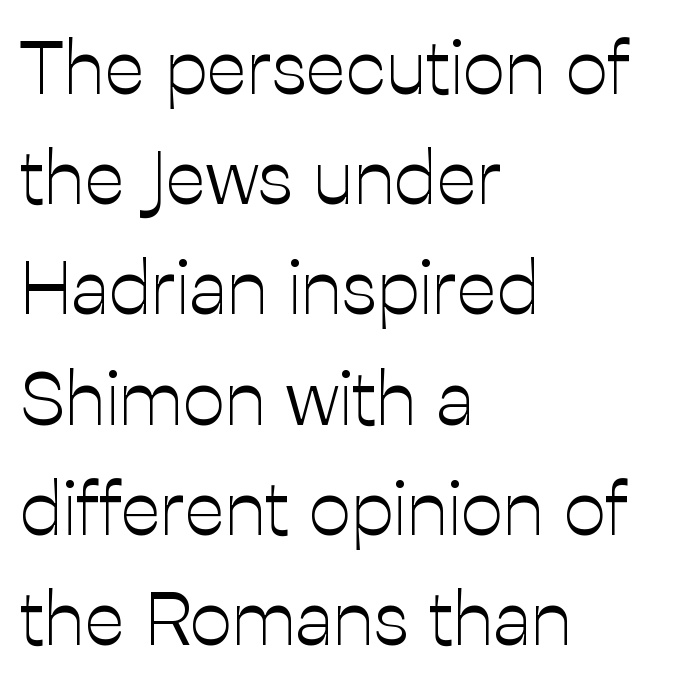
The image shows 75 px light sans-serif type, upright; set left-aligned, normal line spacing (1.47x), normal letter spacing, not underlined; low stroke contrast and a medium x-height.
